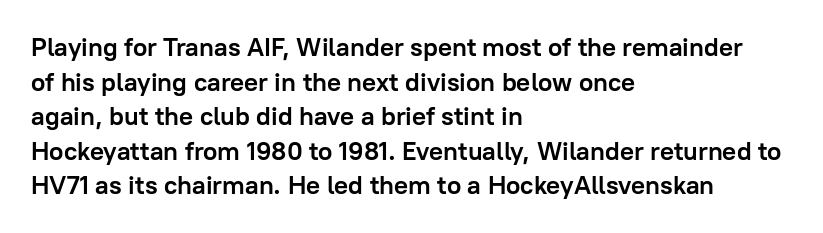
The image shows 26 px bold type, upright; set left-aligned, normal line spacing (1.33x), normal letter spacing, not underlined.
